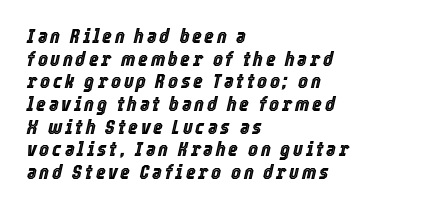
Q: Is the text italic (slanted)? A: Yes, it leans right by about 12 degrees.
Q: Is the text underlined? A: No.
Q: How is the paragraph aligned? A: Left-aligned.
Q: Is the spacing between lines tight, normal or loose? A: Tight.
